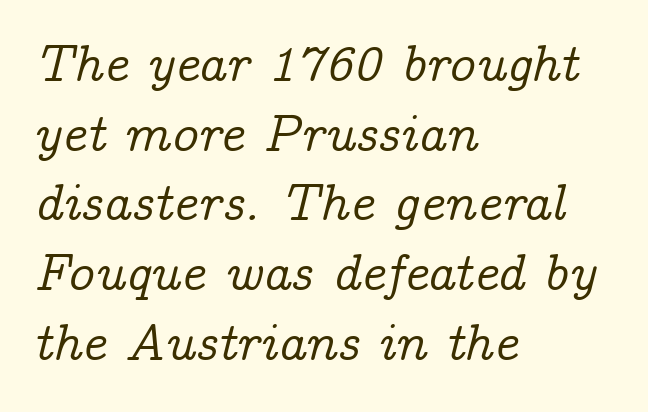
Observe the lean: these are italic letterforms. Left-aligned paragraph, ragged on the right. The rendering uses a moderate line-height, typical for paragraphs. Underlining? Definitely not there. This rendering employs a face with finishing strokes, i.e., a serif.
